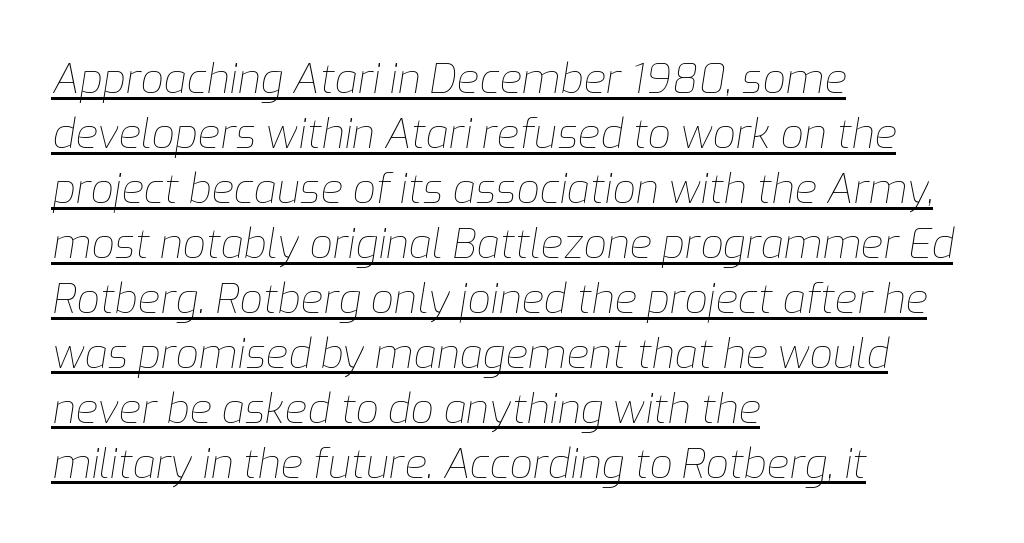
Q: Is the text bold? A: No.
Q: Is the text italic (slanted)? A: Yes, it leans right by about 9 degrees.
Q: Is the text underlined? A: Yes.
Q: How is the paragraph aligned? A: Left-aligned.
Q: Is the spacing between letters normal or unusually wide? A: Normal.
Q: Is the spacing between lines tight, normal or loose? A: Normal.
Q: Width (condensed, normal, or wide)? A: Normal.
Q: Stroke contrast? A: Low.
Q: x-height? A: Medium.
Q: Monospaced? A: No.
